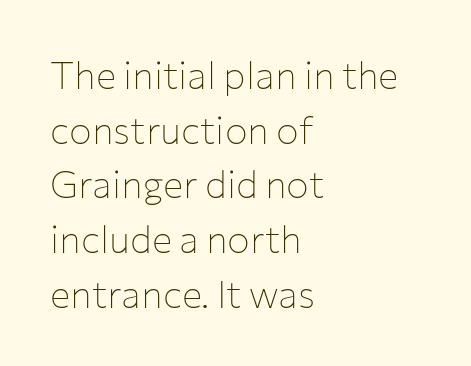
{"serif": "no", "italic": "no", "bold": "no", "weight": "thin", "width": "normal", "stroke_contrast": "low", "x_height": "medium", "monospaced": "no", "underline": "no", "align": "left", "line_spacing": "normal", "line_spacing_ratio": 1.44, "letter_spacing": "normal", "letter_spacing_em": 0.0, "glyph_px": 38}
